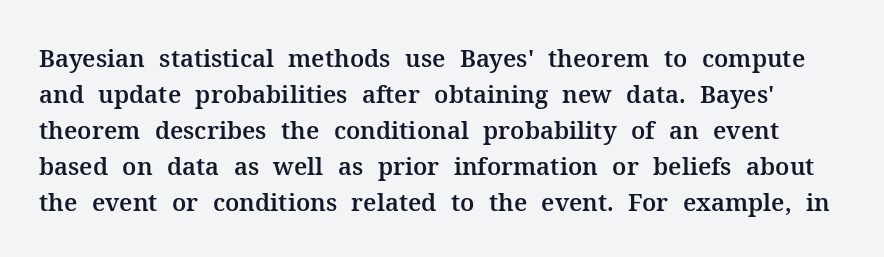
{"italic": "no", "underline": "no", "line_spacing": "normal", "line_spacing_ratio": 1.5, "letter_spacing": "normal", "letter_spacing_em": 0.0, "glyph_px": 24}
